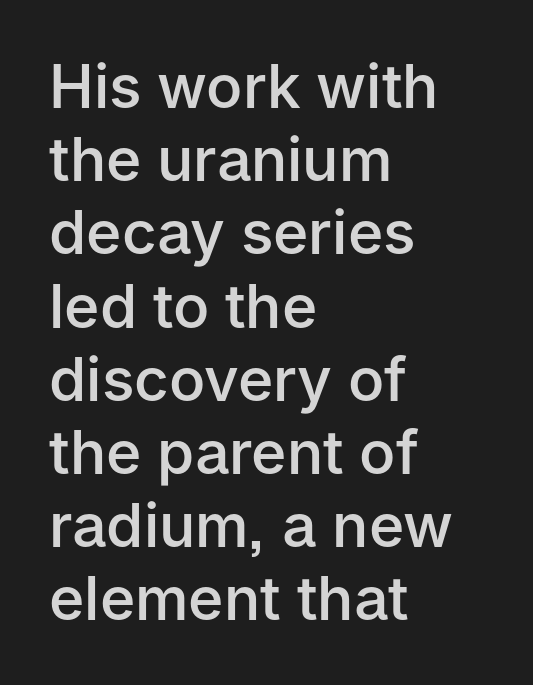
The face used here is proportionally spaced, like ordinary book or web type. This is the in-between weight designers call semibold or demi. Check where the strokes stop: nothing finishes them off — pure sans. Words float on clear page, feet unadorned. Does extra space separate the letters? No, they use regular spacing.
